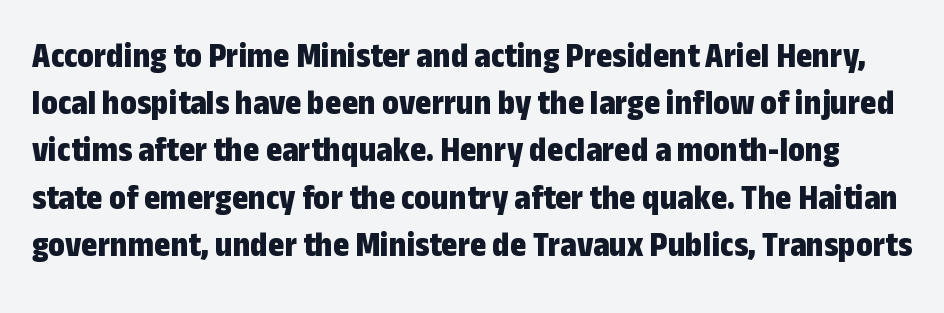
{"serif": "no", "italic": "no", "bold": "yes", "weight": "bold", "width": "condensed", "stroke_contrast": "low", "x_height": "medium", "monospaced": "no", "underline": "no", "line_spacing": "normal", "line_spacing_ratio": 1.35, "letter_spacing": "normal", "letter_spacing_em": 0.0, "glyph_px": 35}
